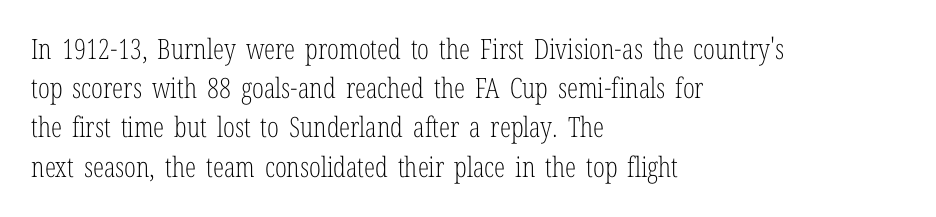
The image shows 28 px light, condensed serif type, upright; set left-aligned, normal line spacing (1.4x), normal letter spacing, not underlined; low stroke contrast and a medium x-height.
